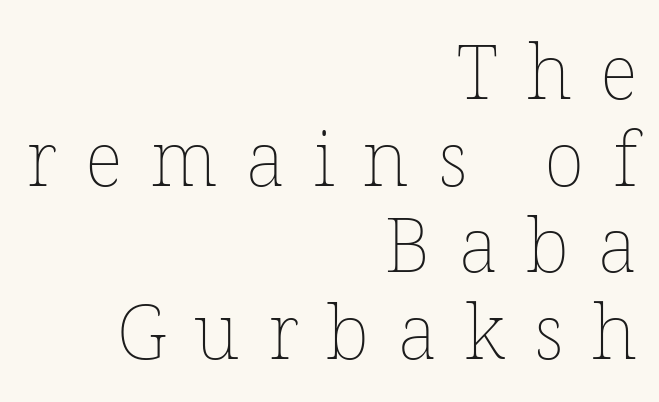
{"italic": "no", "bold": "no", "weight": "thin", "width": "normal", "stroke_contrast": "low", "x_height": "medium", "monospaced": "no", "underline": "no", "align": "right", "line_spacing": "tight", "line_spacing_ratio": 1.14, "letter_spacing": "wide", "letter_spacing_em": 0.37, "glyph_px": 76}
